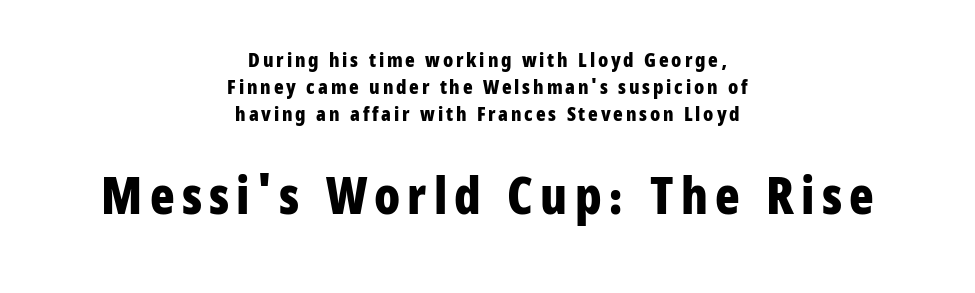
The text block is weighted toward neither margin, spreading evenly from the middle. Only glyphs here, with clear space below each row. The second block has been scaled up relative to the first. This sample has the flowing, uneven cadence of proportional lettering.
